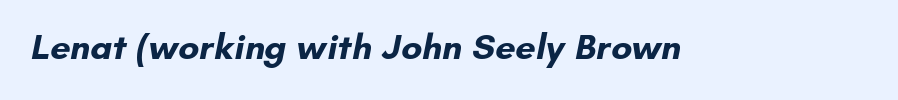
The image shows 36 px bold sans-serif type; set normal letter spacing, not underlined; low stroke contrast and a small x-height.
